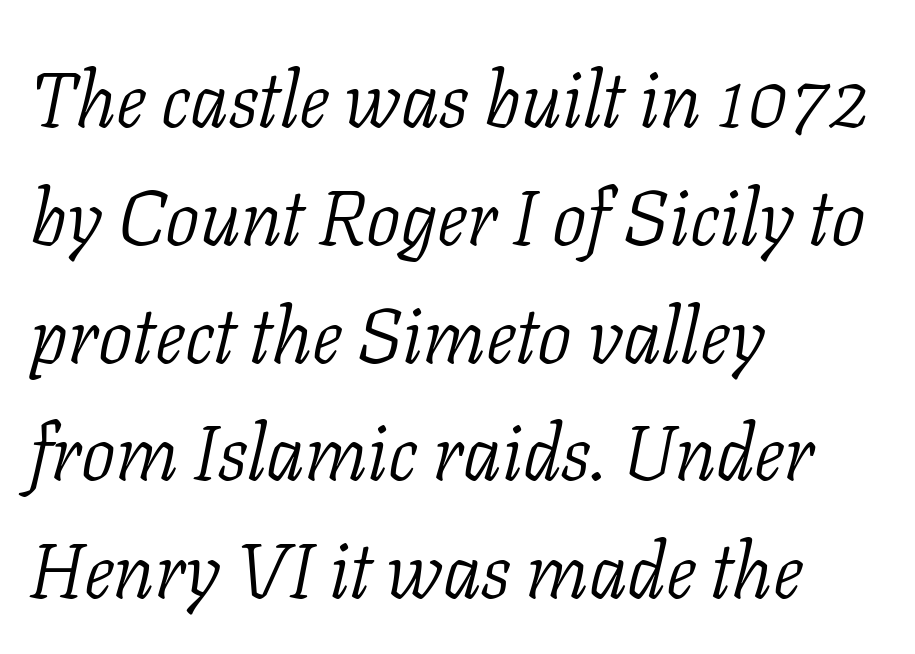
{"serif": "yes", "italic": "yes", "lean": "right", "slant_degrees": 11, "bold": "no", "weight": "light", "width": "normal", "stroke_contrast": "low", "x_height": "medium", "monospaced": "no", "underline": "no", "align": "left", "line_spacing": "normal", "line_spacing_ratio": 1.53, "letter_spacing": "normal", "letter_spacing_em": 0.0, "glyph_px": 77}
